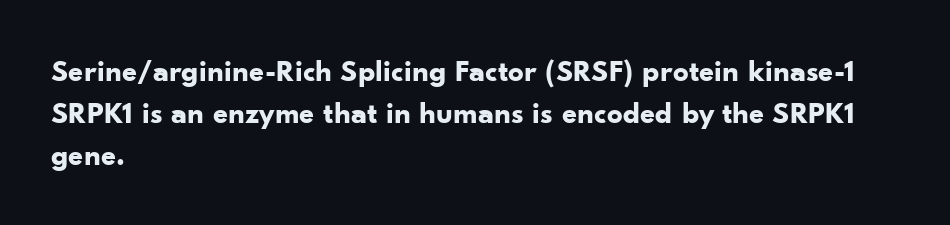
The vertical gap from one line to the next is medium. Note the varied advance widths — an 'i' is clearly narrower than an 'm'. You can tell from the bare stems that sans-serif type was used. The strokes are fattened all the way to bold.
